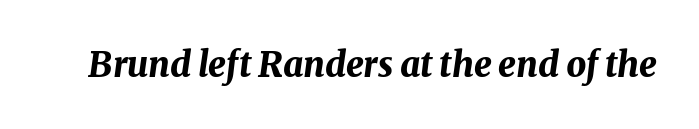
The image shows 35 px bold type, italic (leaning right); set normal letter spacing, not underlined; medium stroke contrast and a medium x-height.
